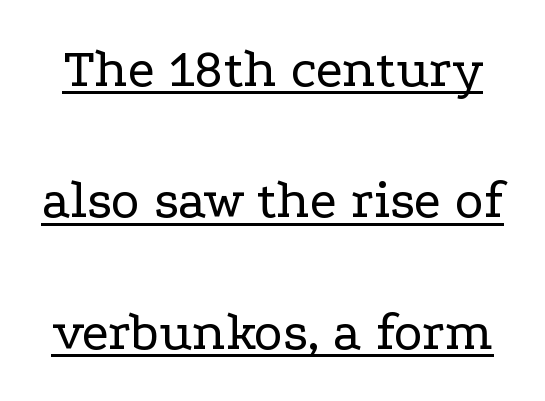
{"serif": "yes", "italic": "no", "bold": "no", "weight": "regular", "width": "wide", "stroke_contrast": "low", "x_height": "medium", "monospaced": "no", "underline": "yes", "line_spacing": "loose", "line_spacing_ratio": 2.39, "letter_spacing": "normal", "letter_spacing_em": 0.0, "glyph_px": 55}
